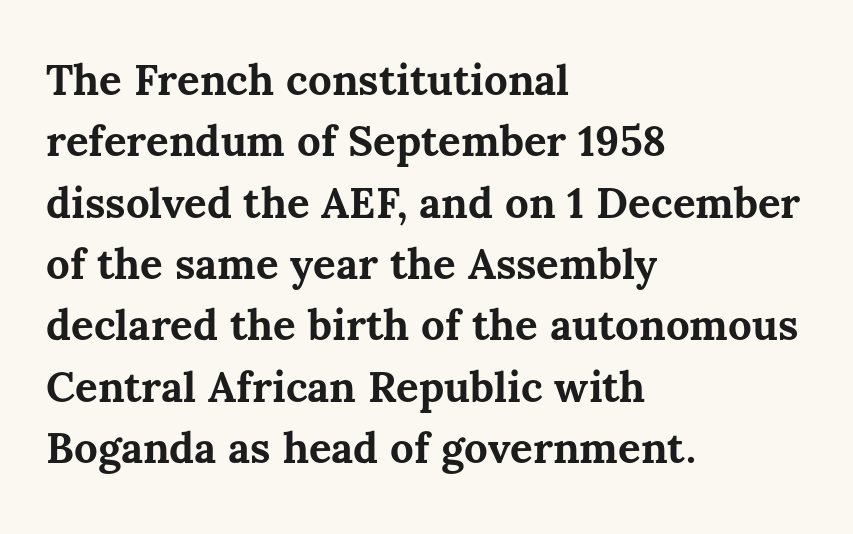
{"italic": "no", "bold": "yes", "weight": "bold", "width": "normal", "stroke_contrast": "medium", "x_height": "medium", "monospaced": "no", "underline": "no", "align": "left", "line_spacing": "normal", "line_spacing_ratio": 1.46, "letter_spacing": "normal", "letter_spacing_em": 0.0, "glyph_px": 42}
